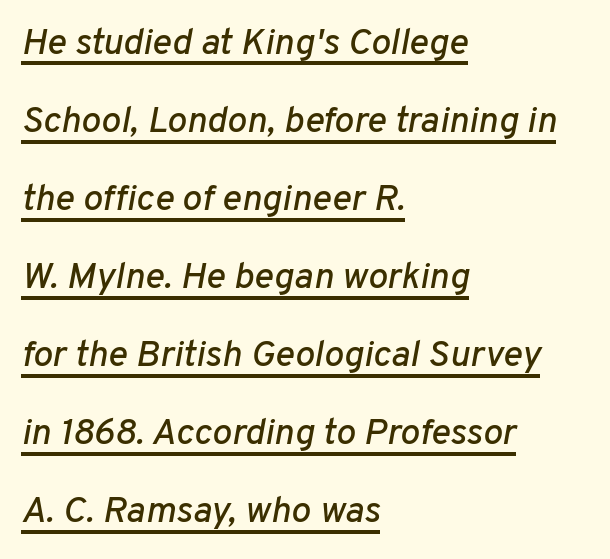
The image shows 37 px text type, italic (leaning right); set left-aligned, loose line spacing (2.11x), normal letter spacing, underlined; low stroke contrast and a medium x-height.
